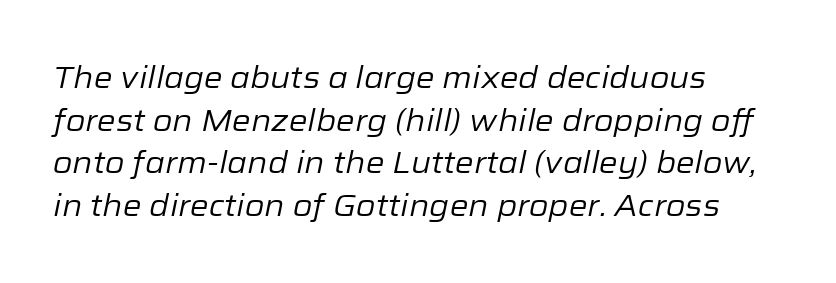
{"italic": "yes", "lean": "right", "slant_degrees": 12, "bold": "no", "weight": "regular", "width": "normal", "stroke_contrast": "low", "x_height": "medium", "monospaced": "no", "underline": "no", "align": "left", "line_spacing": "normal", "line_spacing_ratio": 1.42, "letter_spacing": "normal", "letter_spacing_em": 0.0, "glyph_px": 30}
